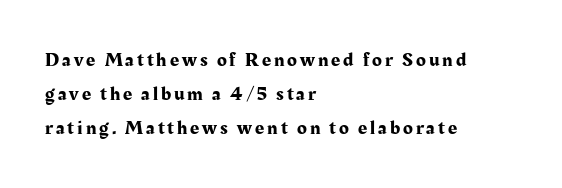
{"italic": "no", "underline": "no", "align": "left", "line_spacing": "normal", "line_spacing_ratio": 1.7, "glyph_px": 20}
